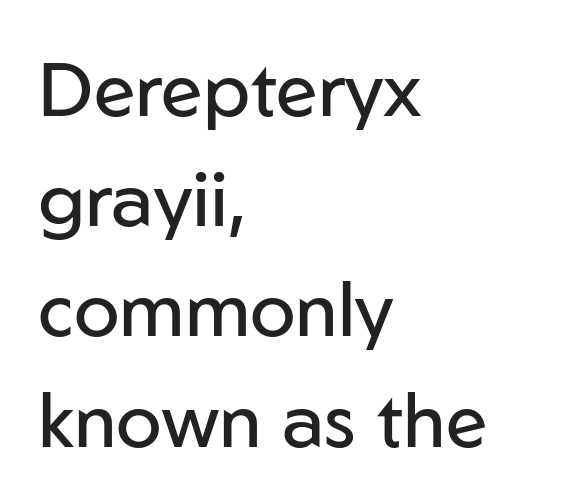
Q: Is the text bold? A: No.
Q: Is the text italic (slanted)? A: No, it is upright.
Q: Is the typeface a serif or a sans-serif typeface? A: Sans-serif.
Q: Is the text underlined? A: No.
Q: How is the paragraph aligned? A: Left-aligned.
Q: Is the spacing between letters normal or unusually wide? A: Normal.
Q: Is the spacing between lines tight, normal or loose? A: Normal.
Q: Width (condensed, normal, or wide)? A: Normal.
Q: Stroke contrast? A: Low.
Q: x-height? A: Medium.
Q: Monospaced? A: No.
